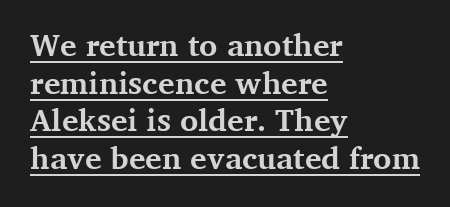
Q: Is the text bold? A: Yes.
Q: Is the text italic (slanted)? A: No, it is upright.
Q: Is the typeface a serif or a sans-serif typeface? A: Serif.
Q: Is the text underlined? A: Yes.
Q: How is the paragraph aligned? A: Left-aligned.
Q: Is the spacing between letters normal or unusually wide? A: Normal.
Q: Width (condensed, normal, or wide)? A: Normal.
Q: Stroke contrast? A: Medium.
Q: x-height? A: Medium.
Q: Monospaced? A: No.
